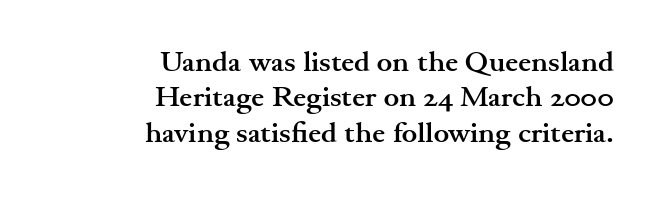
{"serif": "yes", "italic": "no", "bold": "yes", "weight": "semibold", "width": "wide", "stroke_contrast": "medium", "x_height": "small", "monospaced": "no", "underline": "no", "align": "right", "line_spacing_ratio": 1.22, "letter_spacing": "normal", "letter_spacing_em": 0.0, "glyph_px": 29}
